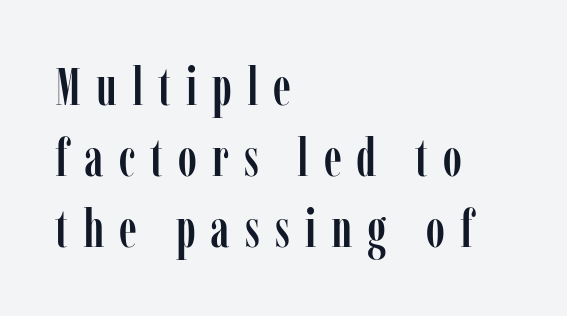
Students, note that the glyphs here are deliberately spaced far apart. Beneath every word, the page is bare. Unlike italic type, these characters show no tilt at all. Vertically, the passage feels balanced, rows spaced as you'd expect.
